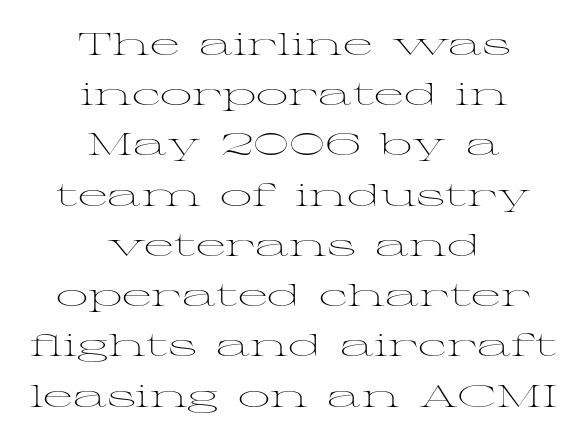
Q: Is the text bold? A: No.
Q: Is the text italic (slanted)? A: No, it is upright.
Q: Is the typeface a serif or a sans-serif typeface? A: Serif.
Q: Is the text underlined? A: No.
Q: How is the paragraph aligned? A: Centered.
Q: Is the spacing between letters normal or unusually wide? A: Normal.
Q: Is the spacing between lines tight, normal or loose? A: Normal.
Q: Width (condensed, normal, or wide)? A: Wide.
Q: Stroke contrast? A: Medium.
Q: x-height? A: Medium.
Q: Monospaced? A: No.
